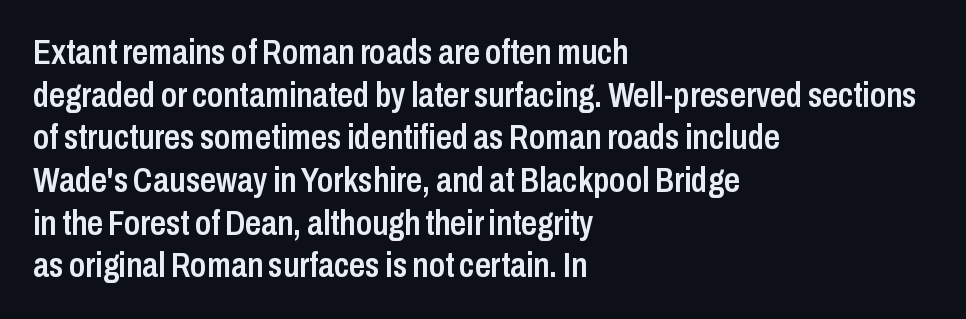
The image shows 35 px semibold, condensed sans-serif type, upright; set left-aligned, line spacing 1.22x, normal letter spacing, not underlined; low stroke contrast and a medium x-height.
